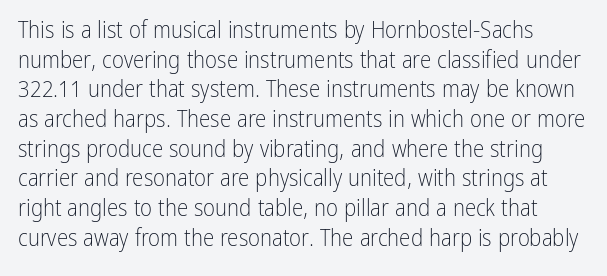
{"italic": "no", "bold": "no", "underline": "no", "line_spacing": "normal", "line_spacing_ratio": 1.29, "letter_spacing": "normal", "letter_spacing_em": 0.0, "glyph_px": 23}
